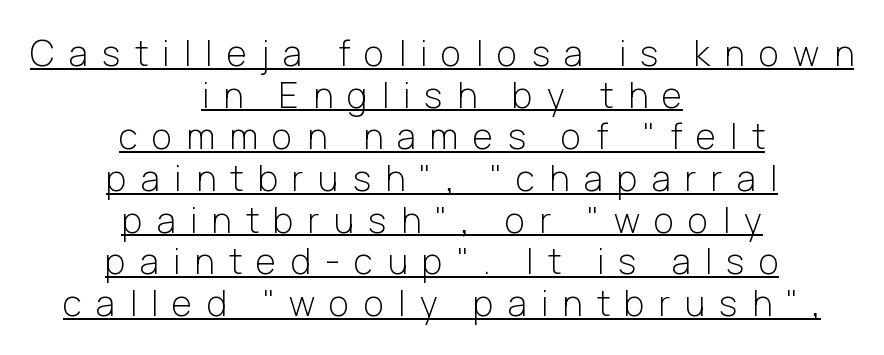
The letterforms sit at book weight or below. Unlike italic type, these characters show no tilt at all. Nope, no serifs anywhere on these letters. The text block is weighted toward neither margin, spreading evenly from the middle.
